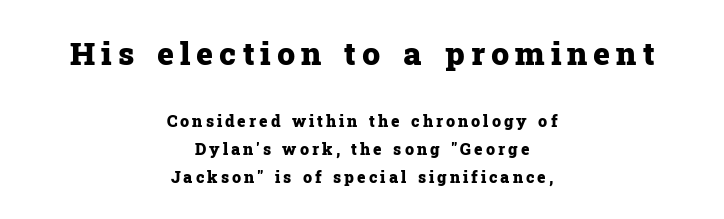
The image shows 32 px heavy serif type, upright; set centered, line spacing 1.76x, not underlined; the first (top) block is 2.0x larger; low stroke contrast and a medium x-height.
